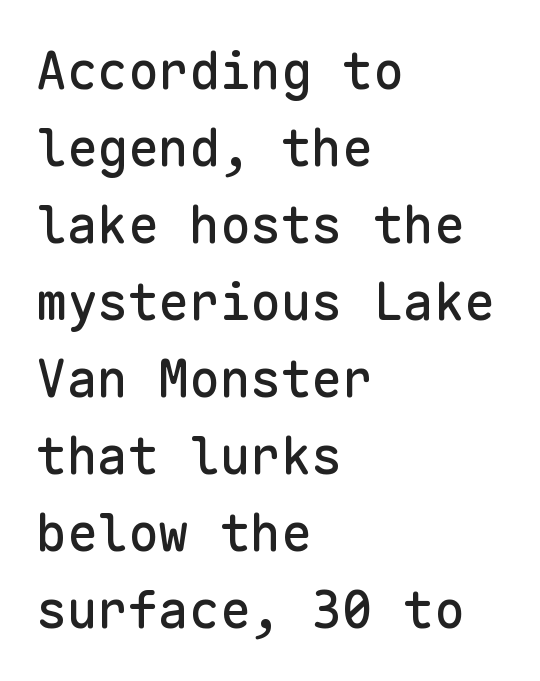
{"serif": "no", "italic": "no", "width": "normal", "stroke_contrast": "low", "x_height": "medium", "monospaced": "yes", "underline": "no", "align": "left", "line_spacing": "normal", "line_spacing_ratio": 1.51, "letter_spacing": "normal", "letter_spacing_em": 0.0, "glyph_px": 51}
